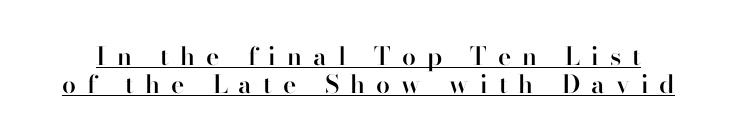
The image shows 25 px text type, upright; set tight line spacing (1.12x), unusually wide letter spacing (+0.44 em), underlined.
